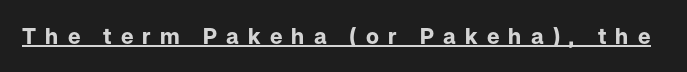
Tracking value appears strongly positive — letters spread wide. Upright lettering throughout. The glyphs are accompanied by a horizontal stroke just below them. How heavy is the stroke? Heavy — this is a bold.
